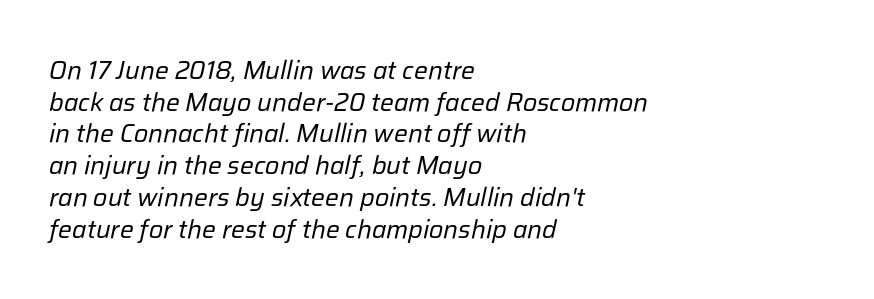
{"italic": "yes", "lean": "right", "slant_degrees": 12, "bold": "no", "underline": "no", "align": "left", "line_spacing_ratio": 1.22, "letter_spacing": "normal", "letter_spacing_em": 0.0, "glyph_px": 26}
